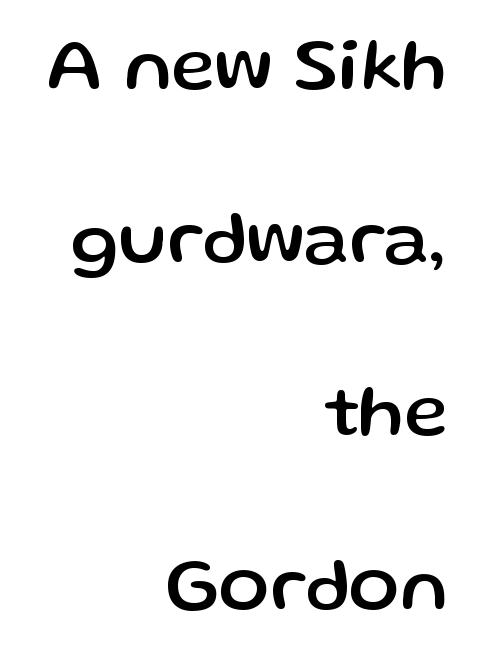
This is roman type, the default non-slanted kind. Observe the absence of serifs on each vertical stroke in this sample. Reading down the block, your eye finds every line finishing at a fixed right position. A clean baseline with only descenders dipping below it. The type is set solid horizontally, with unmodified tracking. Looks like regular typesetting: each glyph gets only the width it needs.
